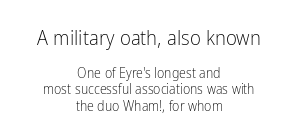
{"italic": "no", "bold": "no", "underline": "no", "align": "center", "line_spacing_ratio": 1.16, "letter_spacing": "normal", "letter_spacing_em": 0.0, "larger_block": "first", "size_ratio": 1.5, "glyph_px": 21}
